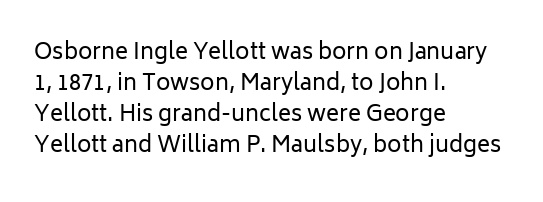
The image shows 22 px text type, upright; set left-aligned, normal line spacing (1.41x), normal letter spacing, not underlined.
